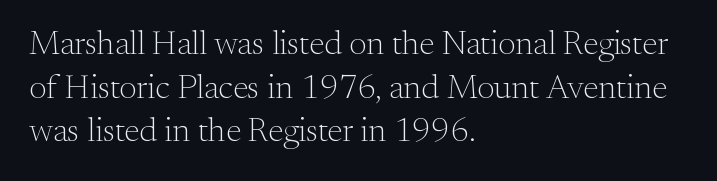
These lines were composed using upright roman letters. In CSS terms this would be text-align: left. The designer left line spacing at the default. Looks like regular typesetting: each glyph gets only the width it needs. Default kerning and tracking; the words read as compact shapes. Descender tails drop into unmarked territory.
